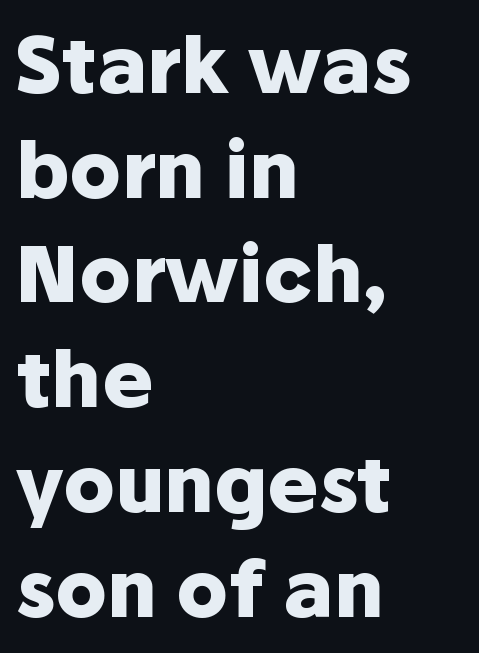
The image shows 77 px heavy sans-serif type, upright; set left-aligned, normal line spacing (1.36x), normal letter spacing, not underlined; low stroke contrast and a medium x-height.
